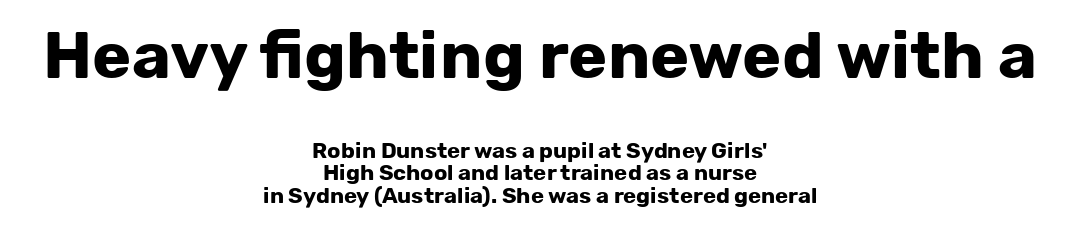
Q: Is the text bold? A: Yes.
Q: Is the text italic (slanted)? A: No, it is upright.
Q: Is the typeface a serif or a sans-serif typeface? A: Sans-serif.
Q: Is the text underlined? A: No.
Q: How is the paragraph aligned? A: Centered.
Q: Is the spacing between letters normal or unusually wide? A: Normal.
Q: Is the spacing between lines tight, normal or loose? A: Tight.
Q: Which block of text is set in a larger size, the first (top) or the second (bottom)? A: The first (top) one.
Q: Width (condensed, normal, or wide)? A: Normal.
Q: Stroke contrast? A: Low.
Q: x-height? A: Medium.
Q: Monospaced? A: No.
